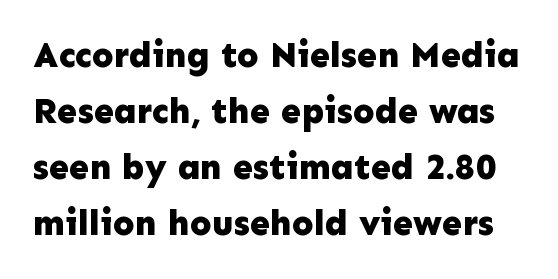
This sample keeps an unexceptional amount of space between lines. Character widths vary here, with narrow letters taking less room than wide ones. Characters follow at the spacing the type designer built in. This sample uses an upright cut, with every glyph sitting square on the baseline. The letters are bold, with thick, heavy strokes.
